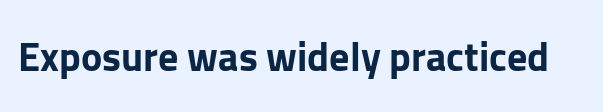
The type is set solid horizontally, with unmodified tracking. Descenders are the only things crossing below the line. Every letter is thick-stroked: bold, no question. Each letter keeps its own natural width here, so spacing adapts to shape.
